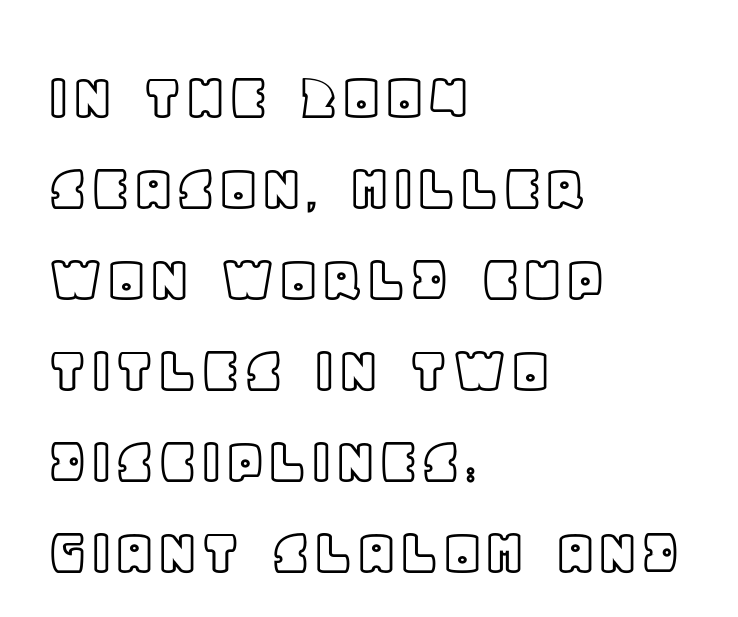
It's the straight-up-and-down kind of type. These lines are rendered in a variable-pitch font. The horizontal fit of the characters is conventional and even. The space directly below the letters is spotless.
